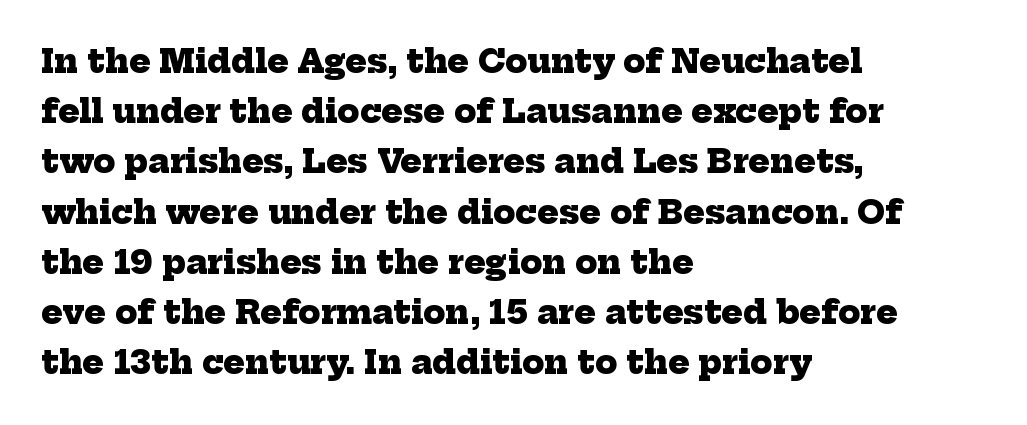
Caption: multi-line text, flush left, ragged right. The gap between lines stays unmarked. The font is running at its bold setting. Look at the tracking — it's just the regular setting, nothing added.
